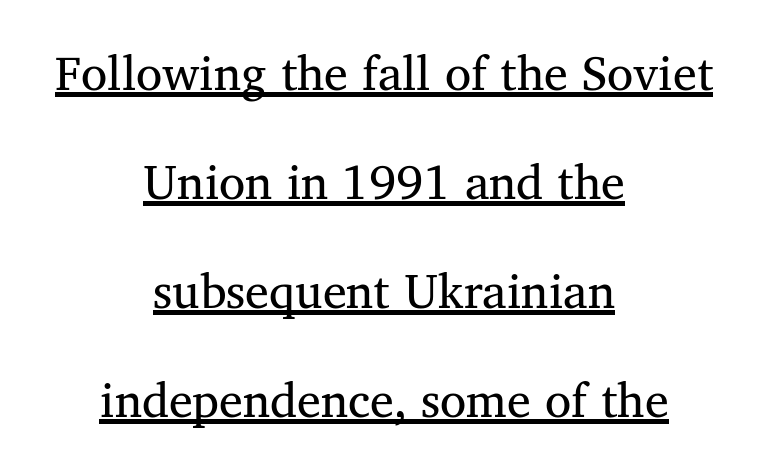
Q: Is the text bold? A: No.
Q: Is the text italic (slanted)? A: No, it is upright.
Q: Is the typeface a serif or a sans-serif typeface? A: Serif.
Q: Is the text underlined? A: Yes.
Q: How is the paragraph aligned? A: Centered.
Q: Is the spacing between letters normal or unusually wide? A: Normal.
Q: Is the spacing between lines tight, normal or loose? A: Loose.
Q: Width (condensed, normal, or wide)? A: Normal.
Q: Stroke contrast? A: Medium.
Q: x-height? A: Medium.
Q: Monospaced? A: No.
